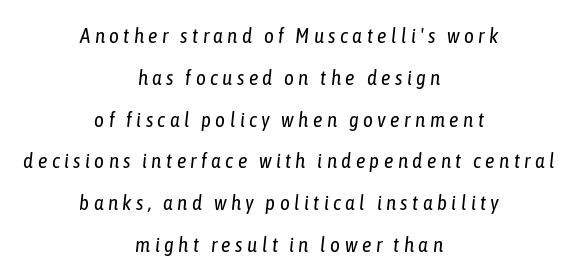
Q: Is the text bold? A: No.
Q: Is the text italic (slanted)? A: Yes, it leans right by about 6 degrees.
Q: Is the text underlined? A: No.
Q: How is the paragraph aligned? A: Centered.
Q: Is the spacing between letters normal or unusually wide? A: Unusually wide.
Q: Is the spacing between lines tight, normal or loose? A: Loose.
